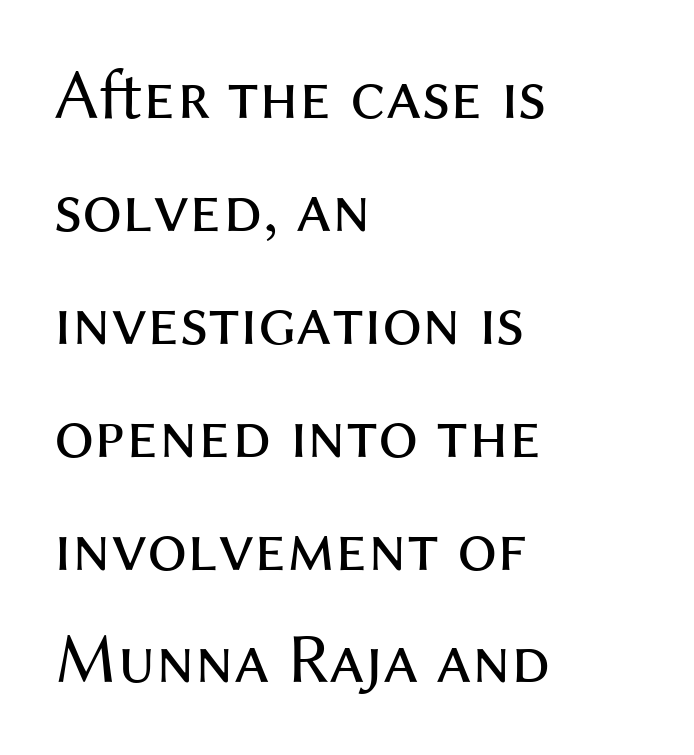
Q: Is the text bold? A: No.
Q: Is the text italic (slanted)? A: No, it is upright.
Q: Is the typeface a serif or a sans-serif typeface? A: Sans-serif.
Q: Is the text underlined? A: No.
Q: How is the paragraph aligned? A: Left-aligned.
Q: Is the spacing between letters normal or unusually wide? A: Normal.
Q: Is the spacing between lines tight, normal or loose? A: Normal.
Q: Width (condensed, normal, or wide)? A: Normal.
Q: Stroke contrast? A: Medium.
Q: x-height? A: Medium.
Q: Monospaced? A: No.
